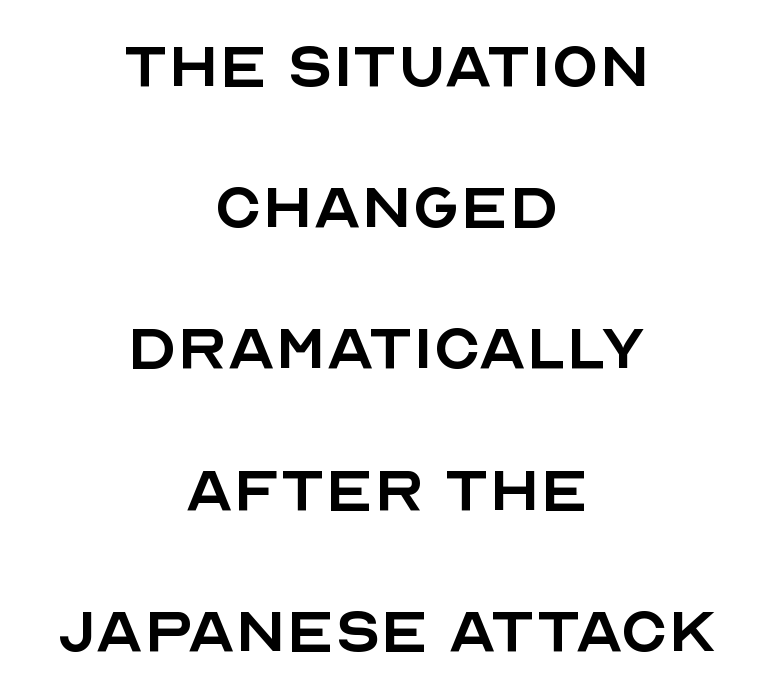
Examine the stroke ends and you'll find no serifs. These lines keep a tight, regular rhythm from letter to letter. Heft: none added — not bold. Typeset on center — no edge is straight. Style check: upright. The face used here is proportionally spaced, like ordinary book or web type.
